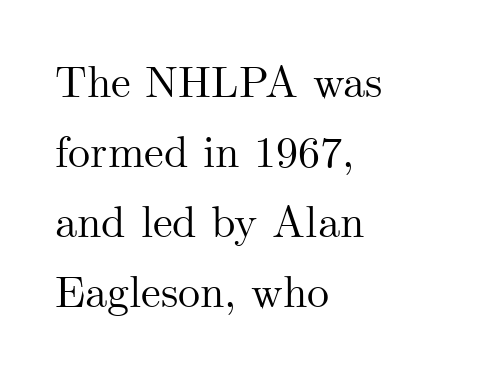
The image shows 44 px serif type, upright; set left-aligned, normal line spacing (1.59x), normal letter spacing, not underlined; medium stroke contrast and a small x-height.
